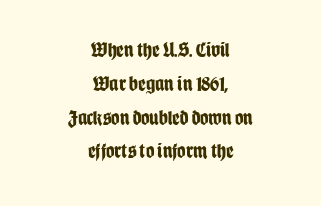
Q: Is the text bold? A: Yes.
Q: Is the text italic (slanted)? A: No, it is upright.
Q: Is the text underlined? A: No.
Q: How is the paragraph aligned? A: Centered.
Q: Is the spacing between letters normal or unusually wide? A: Normal.
Q: Is the spacing between lines tight, normal or loose? A: Normal.
